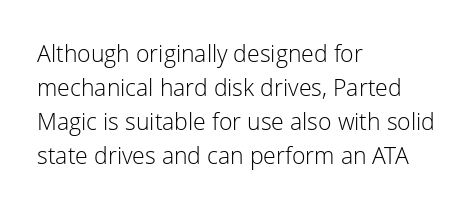
{"italic": "no", "bold": "no", "underline": "no", "align": "left", "line_spacing": "normal", "line_spacing_ratio": 1.48, "letter_spacing": "normal", "letter_spacing_em": 0.0, "glyph_px": 23}
